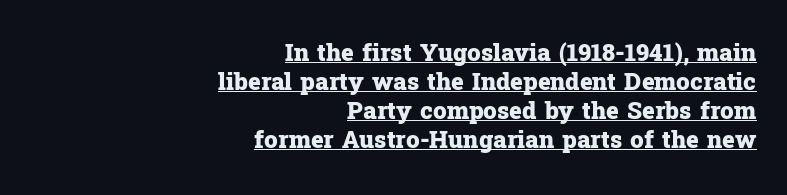
{"italic": "no", "bold": "yes", "underline": "yes", "align": "right", "line_spacing_ratio": 1.21, "letter_spacing": "normal", "letter_spacing_em": 0.0, "glyph_px": 24}
